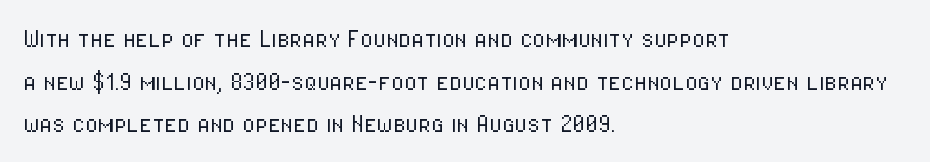
The specimen omits any rule beneath the text block's lines. Layout note: lines flush left. Here the designer chose a conventional face with non-uniform glyph widths. Inter-character spacing is left at the font's built-in metrics. Each letter's strokes conclude bluntly, with no projecting serifs. A roman cut, with each character standing at attention.
